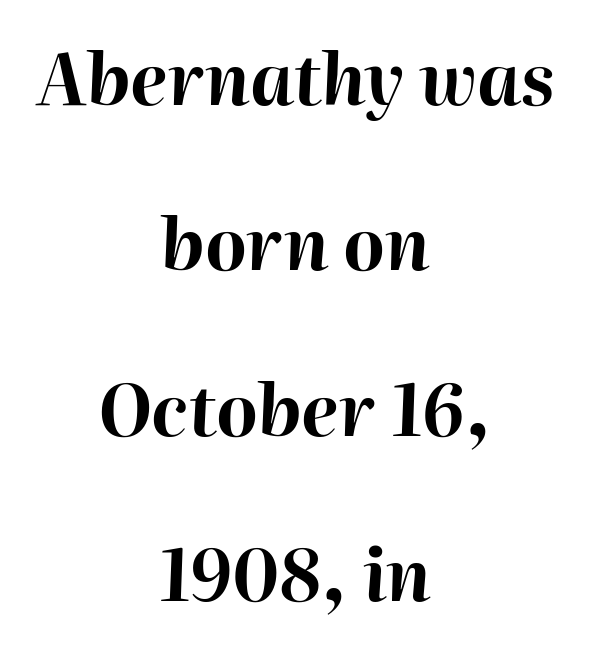
The gaps between neighbouring characters are ordinary and unremarkable. The lines are spread far apart with generous leading. Think of a printed novel: that variable character pitch is what you see here. Line starts and ends both wander, symmetrically.
